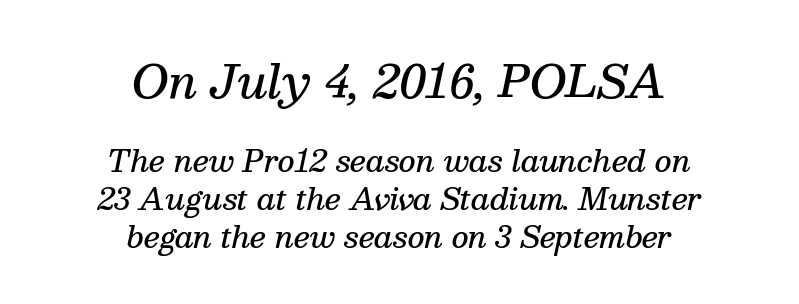
Teacher's note: observe the equal gaps on both sides — that is centered alignment. Observe the ordinary spacing: letters are neighbours, not strangers. These lines are composed in type with serifs. The line-height multiplier appears to be the usual default.
